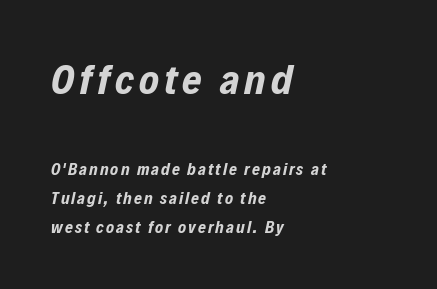
The image shows 42 px bold, condensed type, italic (leaning right); set left-aligned, line spacing 1.72x, not underlined; the first (top) block is 2.47x larger; low stroke contrast and a medium x-height.
